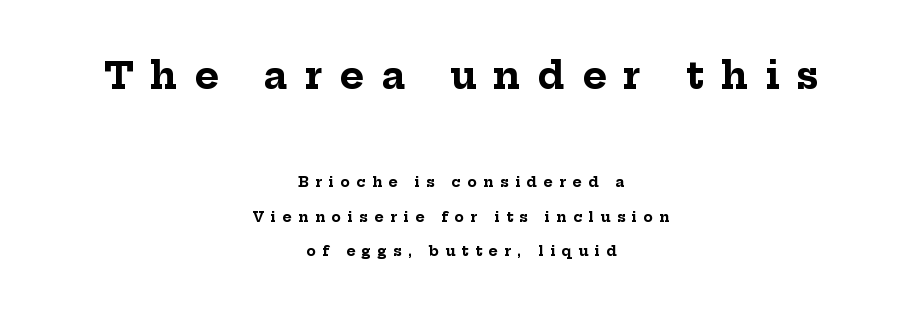
The image shows 37 px bold serif type, upright; set centered, loose line spacing (2.47x), unusually wide letter spacing (+0.46 em), not underlined; the first (top) block is 2.64x larger; low stroke contrast and a medium x-height.
